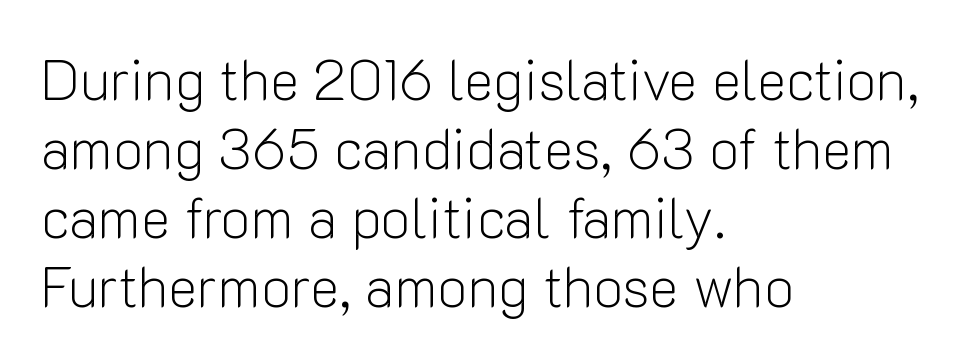
Students, note that the glyphs here touch the page at normal intervals. Each stroke keeps to a modest, everyday thickness or less. Character widths vary here, with narrow letters taking less room than wide ones. Unlike italic type, these characters show no tilt at all.
